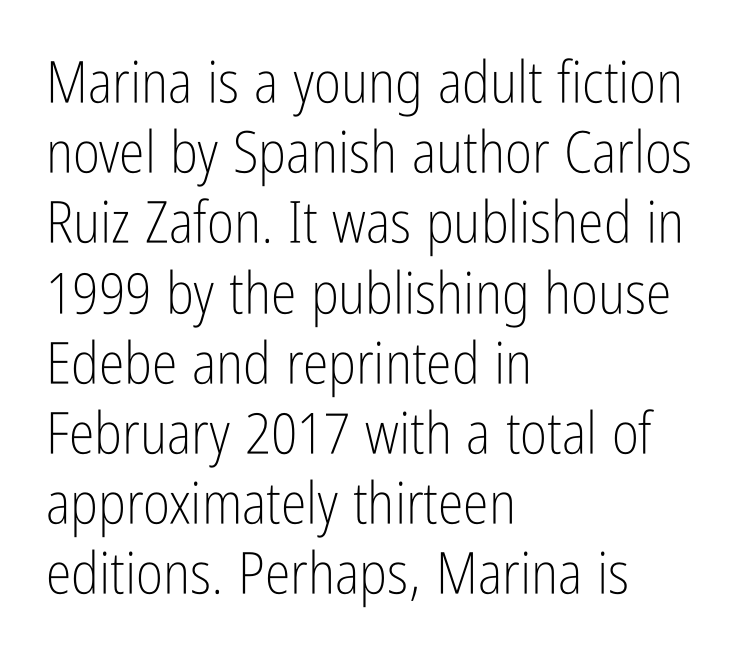
Q: Is the text bold? A: No.
Q: Is the text italic (slanted)? A: No, it is upright.
Q: Is the typeface a serif or a sans-serif typeface? A: Sans-serif.
Q: Is the text underlined? A: No.
Q: How is the paragraph aligned? A: Left-aligned.
Q: Is the spacing between letters normal or unusually wide? A: Normal.
Q: Width (condensed, normal, or wide)? A: Condensed.
Q: Stroke contrast? A: Low.
Q: x-height? A: Medium.
Q: Monospaced? A: No.
